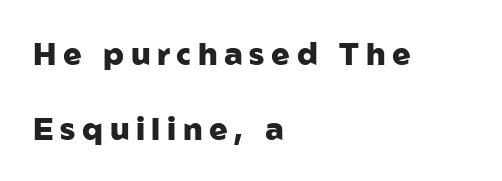
{"serif": "no", "italic": "no", "bold": "yes", "weight": "heavy", "width": "normal", "stroke_contrast": "low", "x_height": "medium", "monospaced": "no", "underline": "no", "align": "left", "line_spacing": "loose", "line_spacing_ratio": 2.41, "letter_spacing": "wide", "letter_spacing_em": 0.21, "glyph_px": 31}
